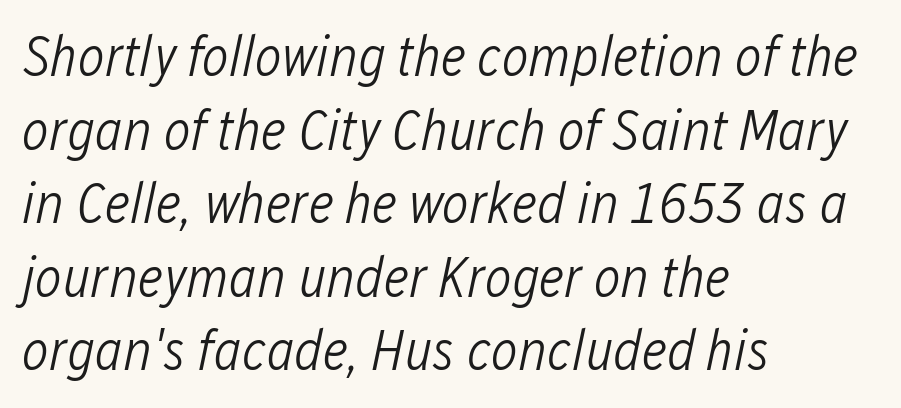
The image shows 57 px light, condensed type, italic (leaning right); set left-aligned, normal line spacing (1.29x), normal letter spacing, not underlined; low stroke contrast and a medium x-height.
